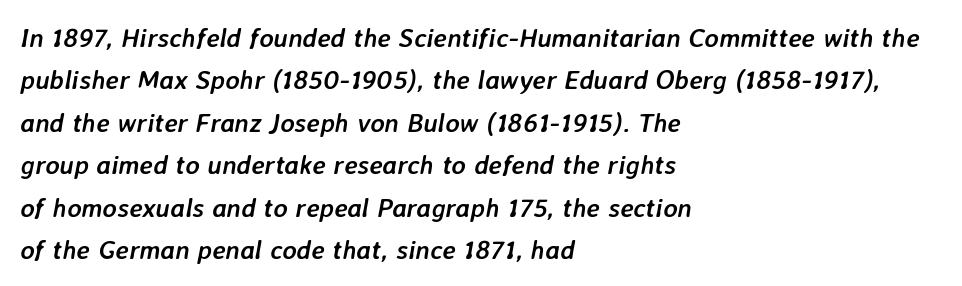
{"italic": "yes", "lean": "right", "slant_degrees": 7, "bold": "yes", "underline": "no", "align": "left", "line_spacing": "normal", "line_spacing_ratio": 1.57, "letter_spacing": "normal", "letter_spacing_em": 0.0, "glyph_px": 27}
